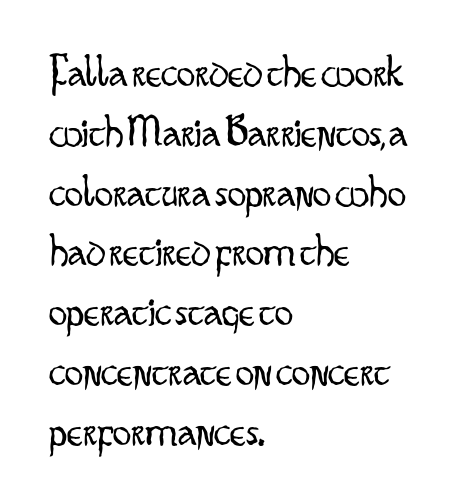
{"serif": "no", "italic": "no", "bold": "no", "weight": "light", "width": "condensed", "stroke_contrast": "low", "x_height": "small", "monospaced": "no", "underline": "no", "align": "left", "line_spacing": "normal", "line_spacing_ratio": 1.3, "letter_spacing": "normal", "letter_spacing_em": 0.0, "glyph_px": 46}
